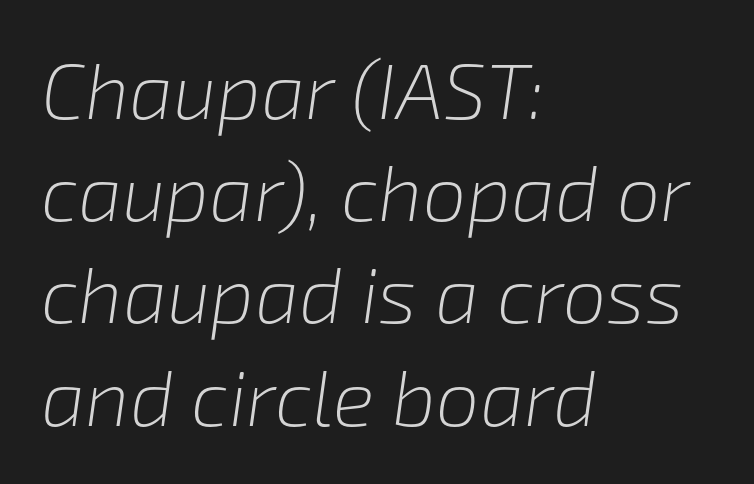
No extra ink here — the face is not bold. Do the characters align in a grid? No, the font is proportional. The letterforms sit shoulder to shoulder at normal distance. Successive baselines arrive at the customary interval. Letters rest on an invisible, unmarked baseline.
